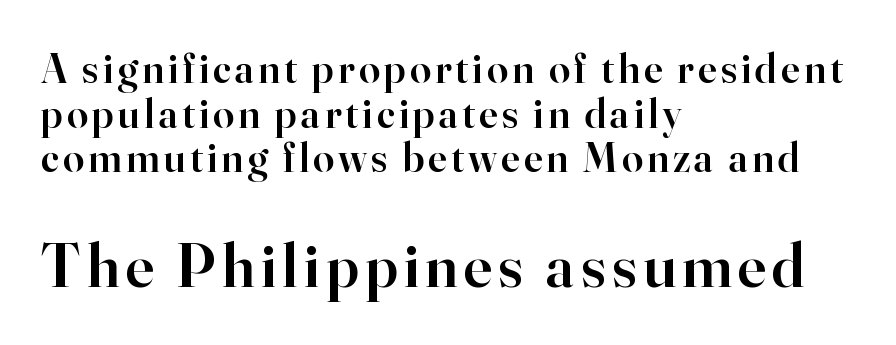
The image shows 63 px semibold serif type, upright; set left-aligned, tight line spacing (1.06x), not underlined; the second (bottom) block is 1.5x larger; high stroke contrast and a small x-height.
